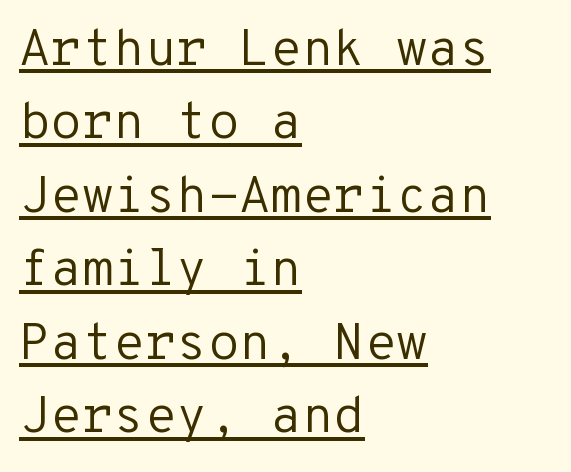
Q: Is the text bold? A: No.
Q: Is the text italic (slanted)? A: No, it is upright.
Q: Is the typeface a serif or a sans-serif typeface? A: Sans-serif.
Q: Is the text underlined? A: Yes.
Q: How is the paragraph aligned? A: Left-aligned.
Q: Is the spacing between letters normal or unusually wide? A: Normal.
Q: Is the spacing between lines tight, normal or loose? A: Normal.
Q: Width (condensed, normal, or wide)? A: Normal.
Q: Stroke contrast? A: Low.
Q: x-height? A: Medium.
Q: Monospaced? A: Yes.
